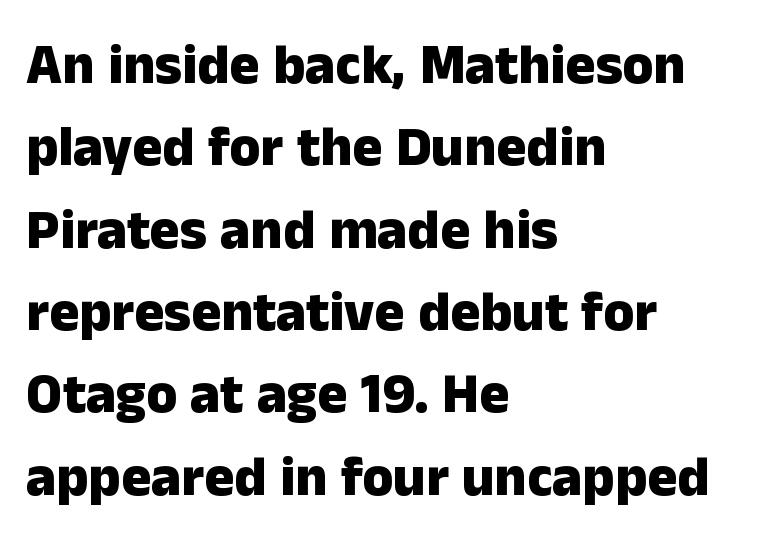
Q: Is the text bold? A: Yes.
Q: Is the text italic (slanted)? A: No, it is upright.
Q: Is the typeface a serif or a sans-serif typeface? A: Sans-serif.
Q: Is the text underlined? A: No.
Q: How is the paragraph aligned? A: Left-aligned.
Q: Is the spacing between letters normal or unusually wide? A: Normal.
Q: Is the spacing between lines tight, normal or loose? A: Normal.
Q: Width (condensed, normal, or wide)? A: Normal.
Q: Stroke contrast? A: Low.
Q: x-height? A: Medium.
Q: Monospaced? A: No.
